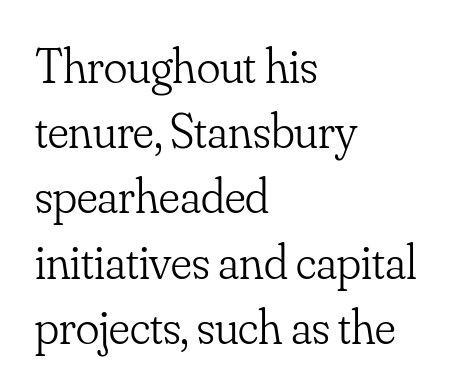
{"serif": "yes", "italic": "no", "bold": "no", "weight": "light", "width": "normal", "stroke_contrast": "low", "x_height": "small", "monospaced": "no", "underline": "no", "align": "left", "line_spacing": "normal", "line_spacing_ratio": 1.33, "letter_spacing": "normal", "letter_spacing_em": 0.0, "glyph_px": 49}
